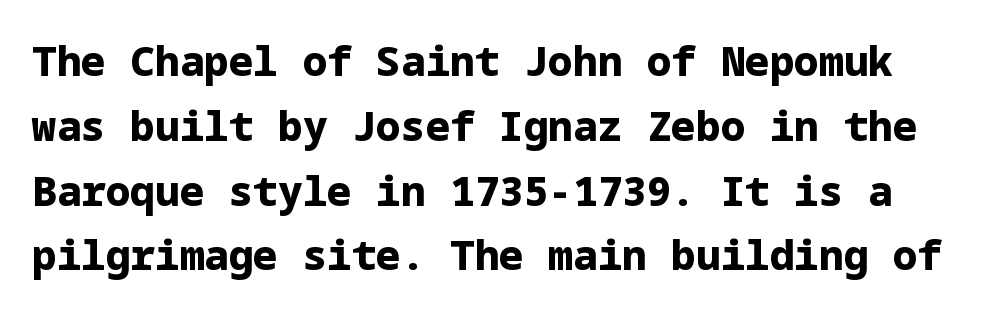
Are there feet on the stems? There aren't — it's a sans. Each word holds together tightly as a unit, with standard inter-letter gaps. Thick stems and heavy bowls — unmistakably bold. The leading is moderate, giving the passage an even texture.
